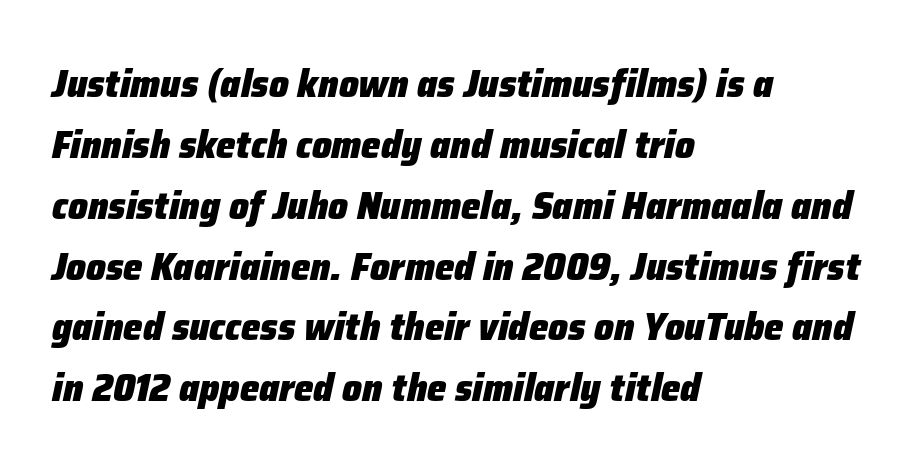
Q: Is the text bold? A: Yes.
Q: Is the text italic (slanted)? A: Yes, it leans right by about 12 degrees.
Q: Is the text underlined? A: No.
Q: How is the paragraph aligned? A: Left-aligned.
Q: Is the spacing between letters normal or unusually wide? A: Normal.
Q: Is the spacing between lines tight, normal or loose? A: Normal.
Q: Width (condensed, normal, or wide)? A: Normal.
Q: Stroke contrast? A: Low.
Q: x-height? A: Medium.
Q: Monospaced? A: No.
